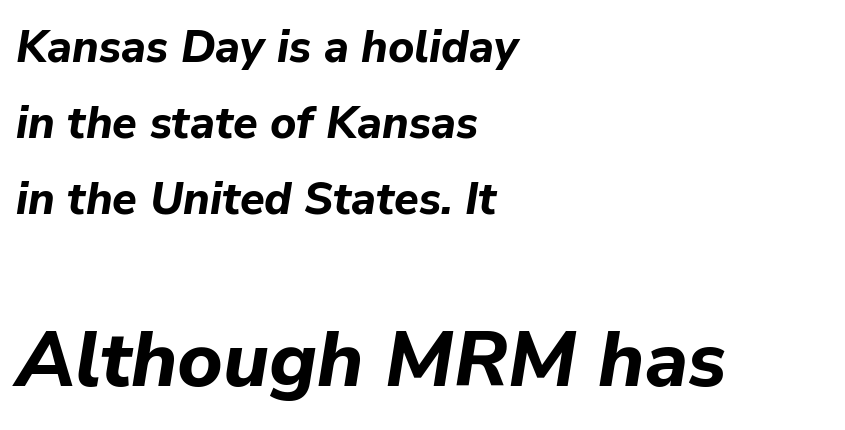
{"italic": "yes", "lean": "right", "slant_degrees": 9, "bold": "yes", "weight": "bold", "width": "normal", "stroke_contrast": "low", "x_height": "medium", "monospaced": "no", "underline": "no", "align": "left", "line_spacing": "normal", "line_spacing_ratio": 1.69, "letter_spacing": "normal", "letter_spacing_em": 0.0, "larger_block": "second", "size_ratio": 1.73, "glyph_px": 78}
